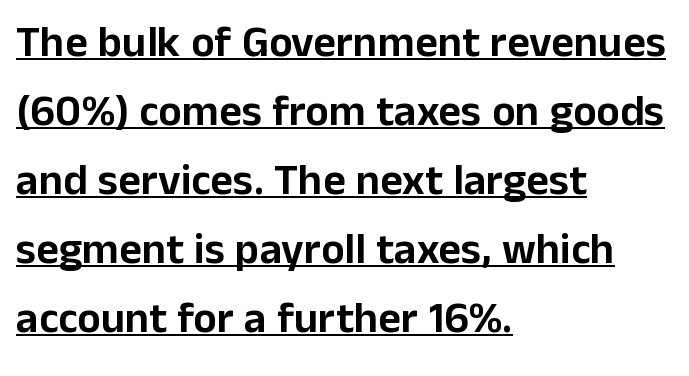
The image shows 44 px sans-serif type, upright; set left-aligned, normal line spacing (1.57x), normal letter spacing, underlined; low stroke contrast and a medium x-height.
